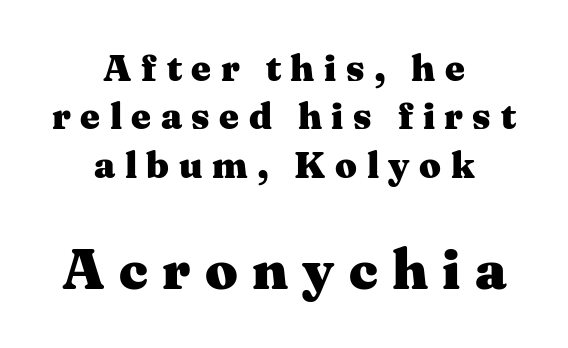
Q: Is the text bold? A: Yes.
Q: Is the text italic (slanted)? A: No, it is upright.
Q: Is the typeface a serif or a sans-serif typeface? A: Serif.
Q: Is the text underlined? A: No.
Q: How is the paragraph aligned? A: Centered.
Q: Is the spacing between letters normal or unusually wide? A: Unusually wide.
Q: Is the spacing between lines tight, normal or loose? A: Normal.
Q: Which block of text is set in a larger size, the first (top) or the second (bottom)? A: The second (bottom) one.
Q: Width (condensed, normal, or wide)? A: Wide.
Q: Stroke contrast? A: Medium.
Q: x-height? A: Medium.
Q: Monospaced? A: No.
